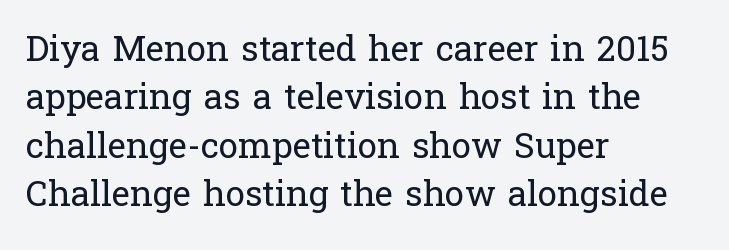
The image shows 35 px regular-weight serif type, upright; set left-aligned, normal line spacing (1.38x), normal letter spacing, not underlined; low stroke contrast and a medium x-height.
